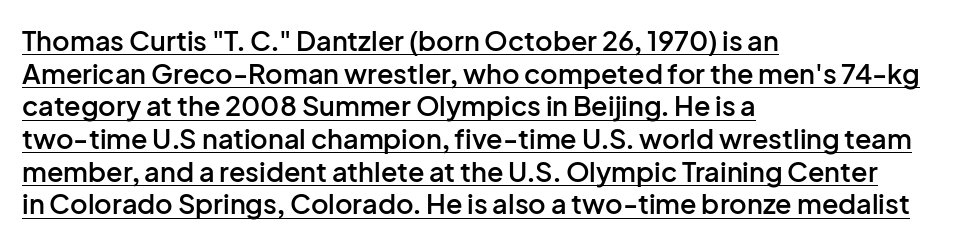
{"italic": "no", "bold": "semi", "underline": "yes", "align": "left", "line_spacing_ratio": 1.21, "letter_spacing": "normal", "letter_spacing_em": 0.0, "glyph_px": 27}
